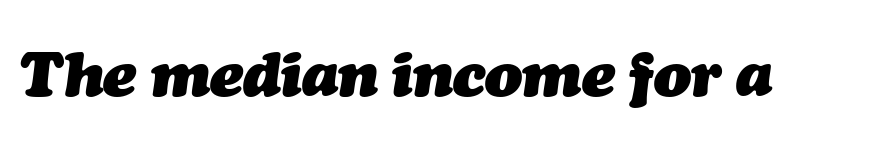
You could not count columns in this text — the font is proportionally spaced. Strokes here are thick enough to call this a true bold. Underline: absent. Look at the tracking — it's just the regular setting, nothing added. Compared with ordinary roman type, these characters are visibly tilted.
